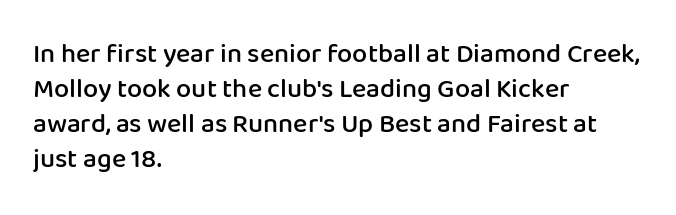
{"italic": "no", "bold": "semi", "underline": "no", "align": "left", "line_spacing": "normal", "line_spacing_ratio": 1.3, "letter_spacing": "normal", "letter_spacing_em": 0.0, "glyph_px": 27}
